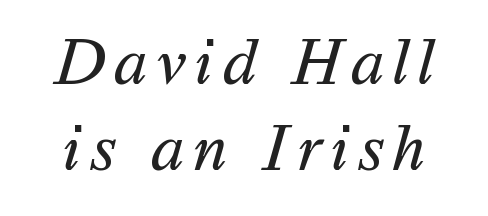
{"serif": "no", "bold": "no", "weight": "regular", "width": "normal", "stroke_contrast": "medium", "x_height": "medium", "monospaced": "no", "underline": "no", "line_spacing": "normal", "line_spacing_ratio": 1.28, "glyph_px": 67}
